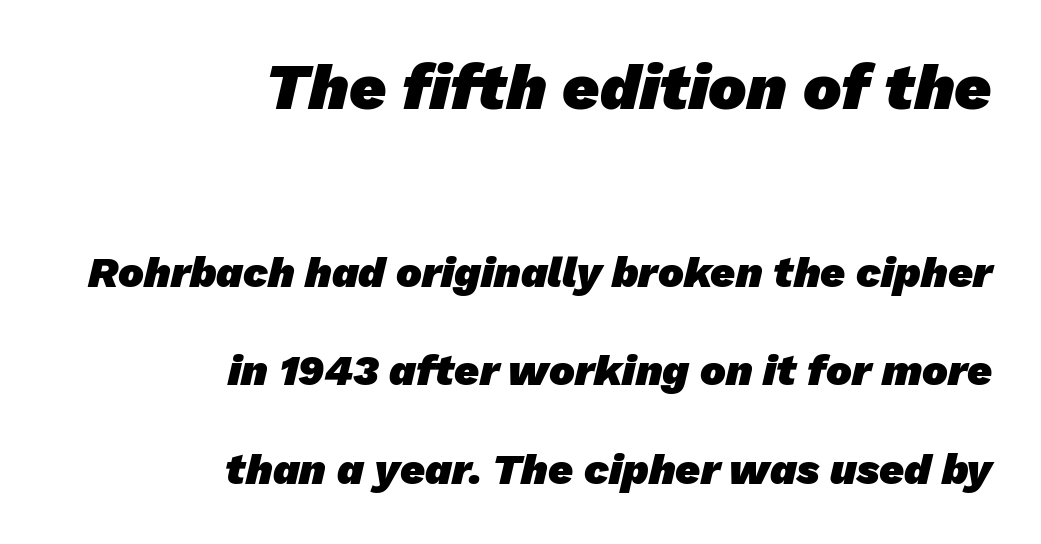
{"serif": "no", "bold": "yes", "weight": "heavy", "width": "normal", "stroke_contrast": "low", "x_height": "medium", "monospaced": "no", "underline": "no", "align": "right", "line_spacing": "loose", "line_spacing_ratio": 2.29, "letter_spacing": "normal", "letter_spacing_em": 0.0, "larger_block": "first", "size_ratio": 1.49, "glyph_px": 64}
